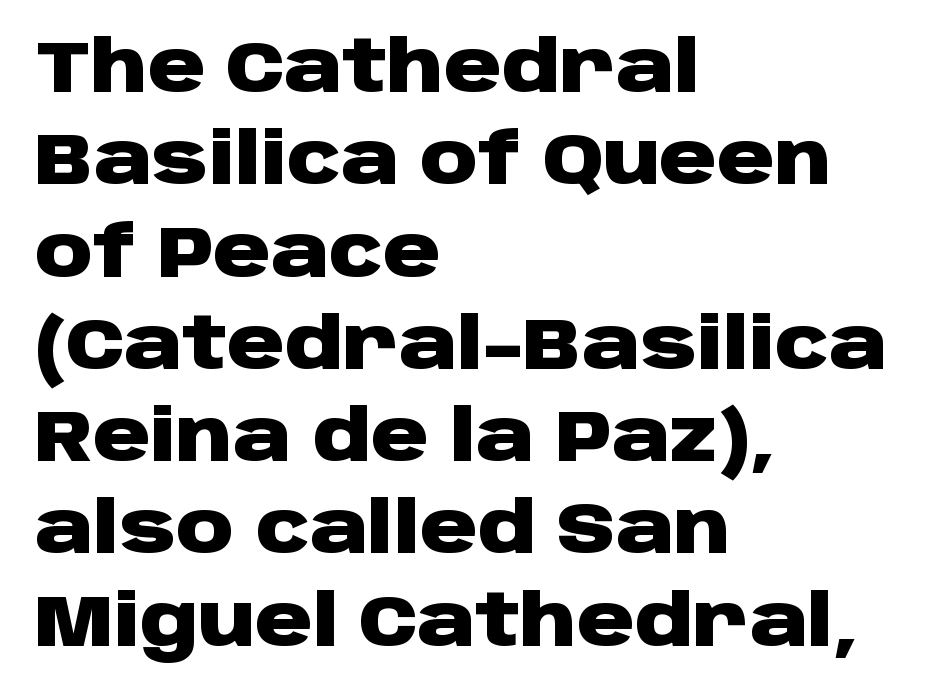
Posture: vertical. Stroke thickness is high; the sample reads as a true bold. You could call the tracking neutral — neither tight nor loose. The paragraph has a hard left edge and a soft right edge. I'd call this a sans setting — the letters go barefoot. The letters advance in unequal steps, a hallmark of proportional type.
